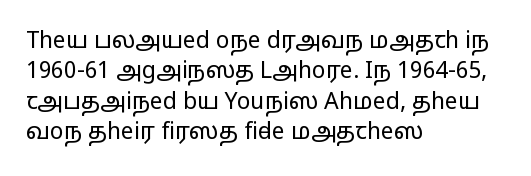
The space directly below the letters is spotless. Caption: standard tracking, unaltered. Vertically, the passage feels balanced, rows spaced as you'd expect. Does the lettering tilt? It doesn't — this is upright.
